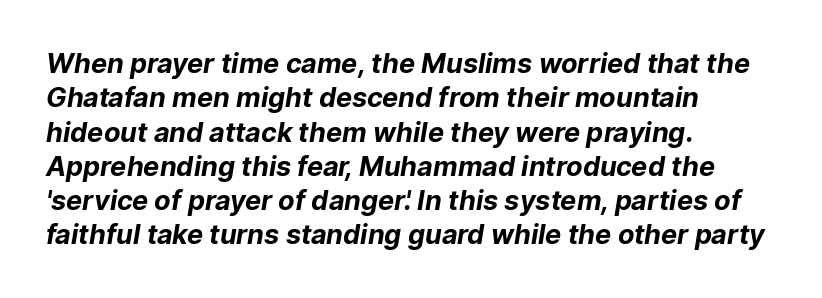
Line beginnings align vertically; line endings do not. Look at the tracking — it's just the regular setting, nothing added. Does the weight exceed regular? Yes, all the way to bold. Bare-footed words on every line. Horizontal bands of white between lines are of average thickness.
